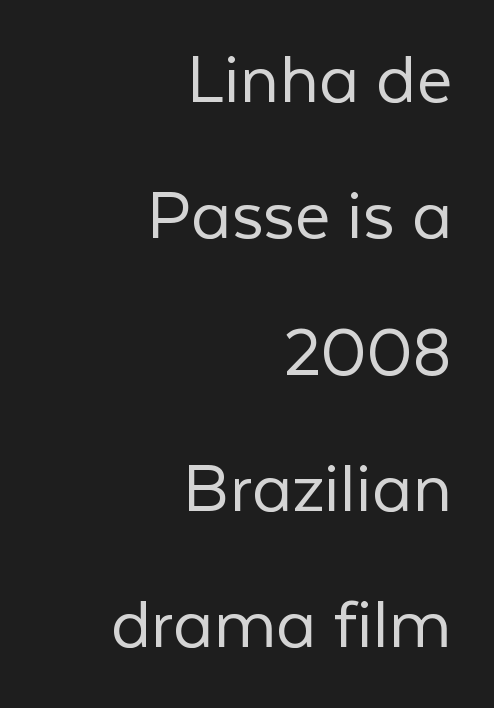
{"serif": "no", "italic": "no", "bold": "no", "weight": "light", "width": "normal", "stroke_contrast": "low", "x_height": "medium", "monospaced": "no", "underline": "no", "align": "right", "line_spacing_ratio": 1.77, "letter_spacing": "normal", "letter_spacing_em": 0.0, "glyph_px": 77}
